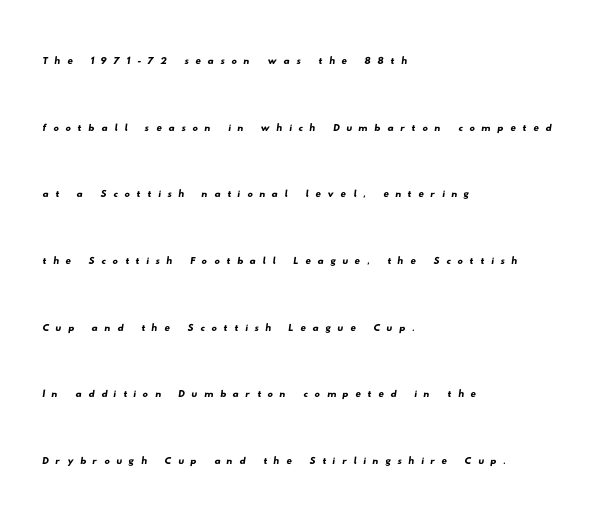
The lines are spread far apart with generous leading. Is the letter spacing exaggerated? Yes — the characters are pushed far apart. Has an underline been added? It has not. Casual observation: everything's shoved over to the left.
